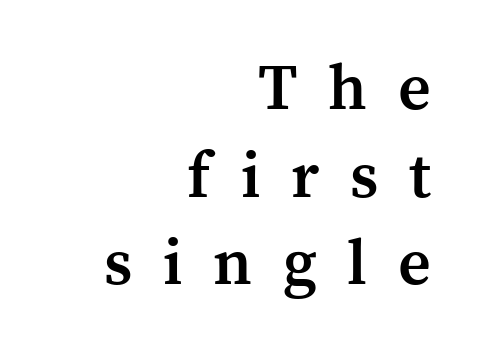
Q: Is the text bold? A: Semi-bold.
Q: Is the text italic (slanted)? A: No, it is upright.
Q: Is the typeface a serif or a sans-serif typeface? A: Serif.
Q: Is the text underlined? A: No.
Q: How is the paragraph aligned? A: Right-aligned.
Q: Is the spacing between letters normal or unusually wide? A: Unusually wide.
Q: Is the spacing between lines tight, normal or loose? A: Normal.
Q: Width (condensed, normal, or wide)? A: Normal.
Q: Stroke contrast? A: Medium.
Q: x-height? A: Medium.
Q: Monospaced? A: No.
